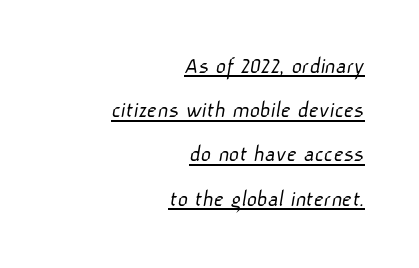
Beneath each row of characters lies a ruled line. Short and long lines alike share a common ending point at right. Is the type heavy? It reads as light-to-regular instead. Students, note that the glyphs here touch the page at normal intervals.
